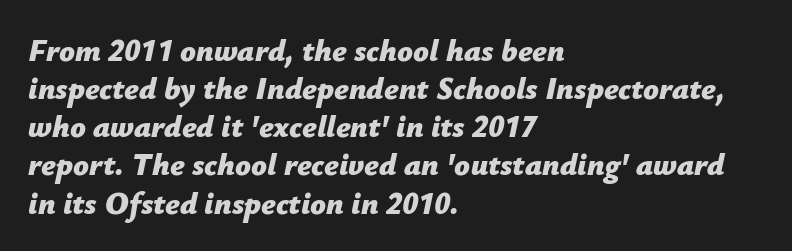
{"italic": "yes", "lean": "right", "slant_degrees": 12, "bold": "yes", "weight": "bold", "width": "normal", "stroke_contrast": "low", "x_height": "medium", "monospaced": "no", "underline": "no", "align": "left", "line_spacing_ratio": 1.23, "letter_spacing": "normal", "letter_spacing_em": 0.0, "glyph_px": 31}
